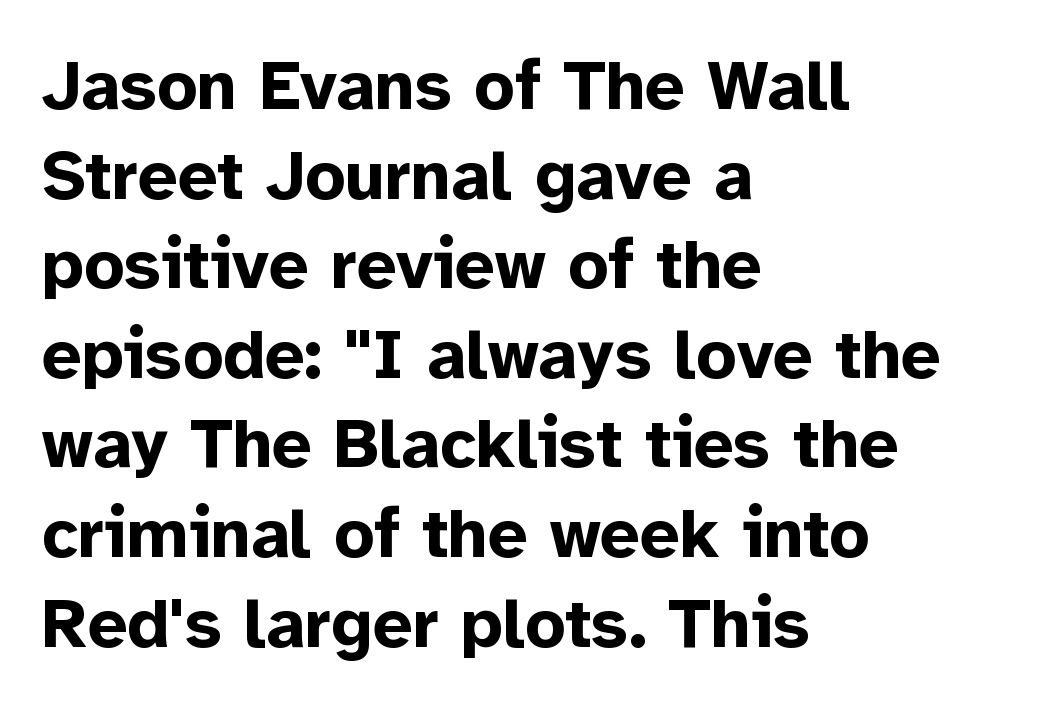
The image shows 70 px bold sans-serif type, upright; set left-aligned, normal line spacing (1.28x), normal letter spacing, not underlined; low stroke contrast and a medium x-height.
